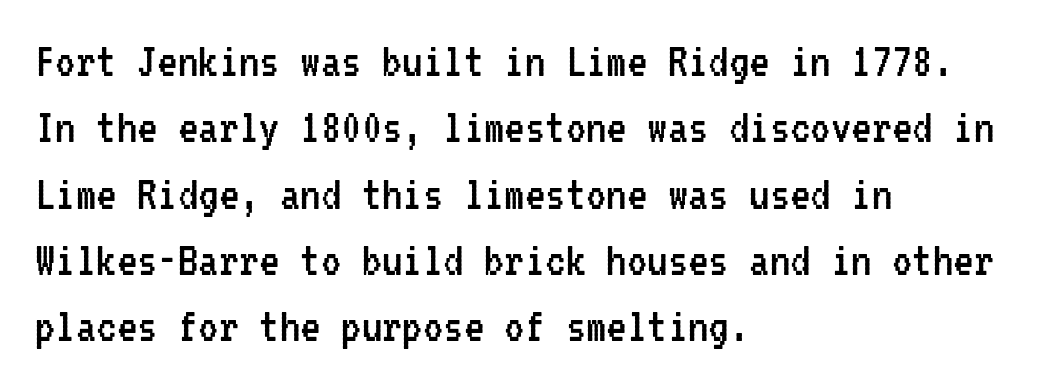
Q: Is the text bold? A: No.
Q: Is the text italic (slanted)? A: No, it is upright.
Q: Is the typeface a serif or a sans-serif typeface? A: Sans-serif.
Q: Is the text underlined? A: No.
Q: How is the paragraph aligned? A: Left-aligned.
Q: Is the spacing between letters normal or unusually wide? A: Normal.
Q: Is the spacing between lines tight, normal or loose? A: Normal.
Q: Width (condensed, normal, or wide)? A: Condensed.
Q: Stroke contrast? A: Low.
Q: x-height? A: Medium.
Q: Monospaced? A: Yes.
